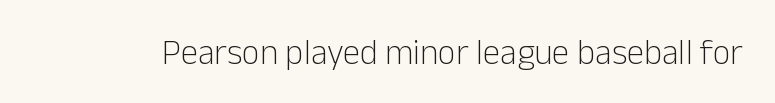
A typesetter would label this face a sans. A roman cut, with each character standing at attention. Type without underlining. Proportional: the letters do not fall into vertical columns. The characters are drawn with everyday or finer stroke widths.
